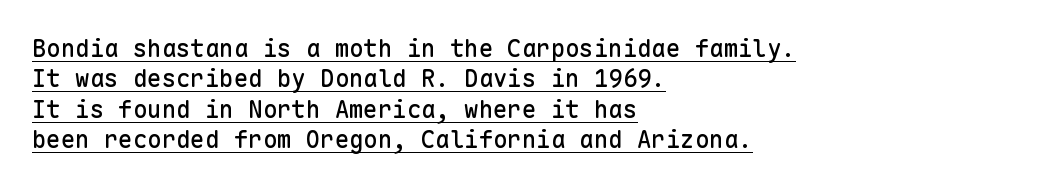
Q: Is the text italic (slanted)? A: No, it is upright.
Q: Is the text underlined? A: Yes.
Q: How is the paragraph aligned? A: Left-aligned.
Q: Is the spacing between letters normal or unusually wide? A: Normal.
Q: Is the spacing between lines tight, normal or loose? A: Normal.
